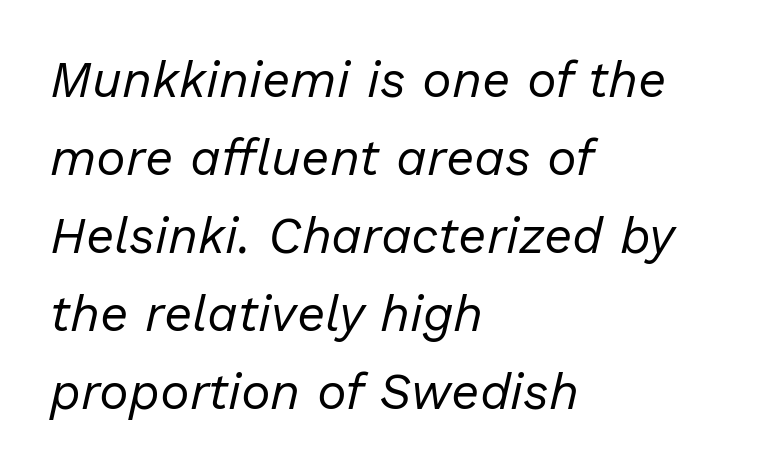
Is this a heavy cut? Hardly; it is regular or lighter. The designer left line spacing at the default. Looks like regular typesetting: each glyph gets only the width it needs. Clear beneath every line of the passage.
